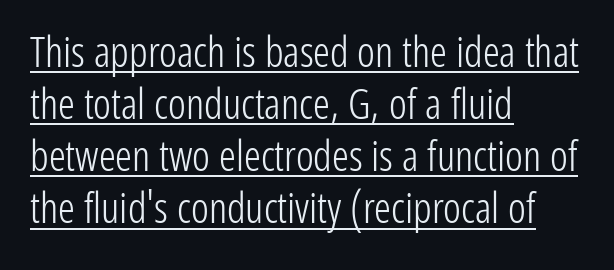
{"serif": "no", "italic": "no", "bold": "no", "weight": "light", "width": "condensed", "stroke_contrast": "low", "x_height": "medium", "monospaced": "no", "underline": "yes", "align": "left", "line_spacing_ratio": 1.24, "letter_spacing": "normal", "letter_spacing_em": 0.0, "glyph_px": 42}
